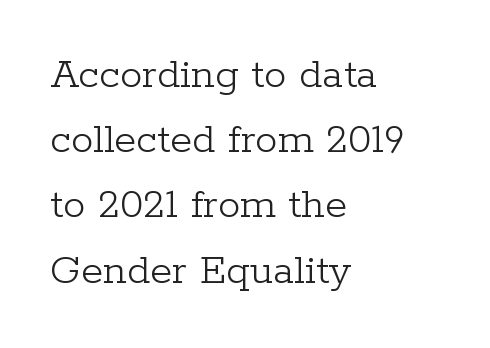
{"serif": "yes", "italic": "no", "bold": "no", "weight": "light", "width": "normal", "stroke_contrast": "low", "x_height": "medium", "monospaced": "no", "underline": "no", "align": "left", "line_spacing": "normal", "line_spacing_ratio": 1.45, "letter_spacing": "normal", "letter_spacing_em": 0.0, "glyph_px": 45}
